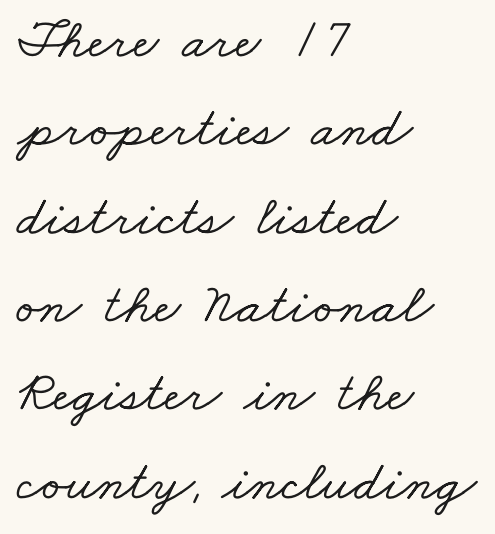
Q: Is the typeface a serif or a sans-serif typeface? A: Serif.
Q: Is the text underlined? A: No.
Q: How is the paragraph aligned? A: Left-aligned.
Q: Is the spacing between letters normal or unusually wide? A: Normal.
Q: Is the spacing between lines tight, normal or loose? A: Normal.
Q: Width (condensed, normal, or wide)? A: Wide.
Q: Stroke contrast? A: Low.
Q: x-height? A: Small.
Q: Monospaced? A: No.
